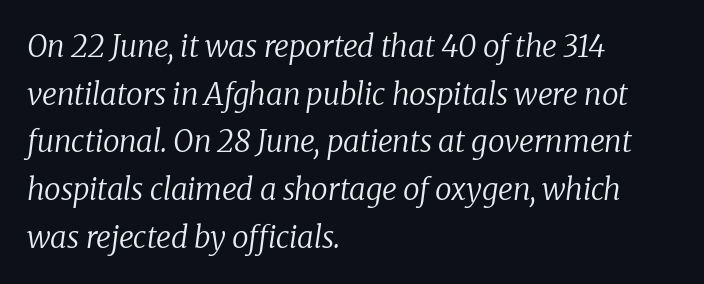
Q: Is the text bold? A: No.
Q: Is the text italic (slanted)? A: Yes, it leans right by about 8 degrees.
Q: Is the typeface a serif or a sans-serif typeface? A: Serif.
Q: Is the text underlined? A: No.
Q: How is the paragraph aligned? A: Left-aligned.
Q: Is the spacing between letters normal or unusually wide? A: Normal.
Q: Is the spacing between lines tight, normal or loose? A: Normal.
Q: Width (condensed, normal, or wide)? A: Normal.
Q: Stroke contrast? A: Low.
Q: x-height? A: Medium.
Q: Monospaced? A: No.
